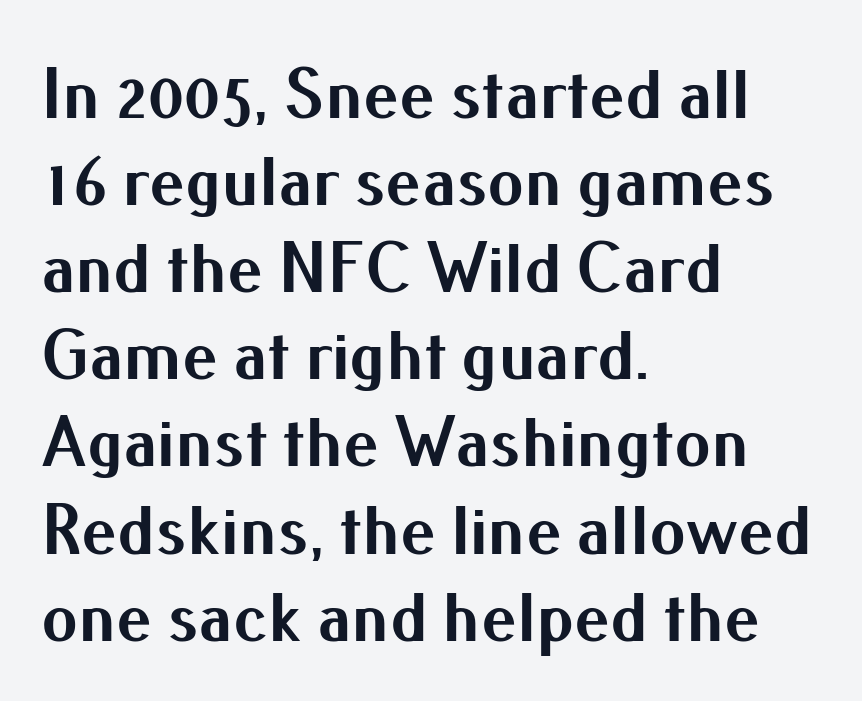
{"serif": "no", "italic": "no", "bold": "yes", "weight": "bold", "width": "normal", "stroke_contrast": "medium", "x_height": "small", "monospaced": "no", "underline": "no", "align": "left", "line_spacing_ratio": 1.21, "letter_spacing": "normal", "letter_spacing_em": 0.0, "glyph_px": 72}
